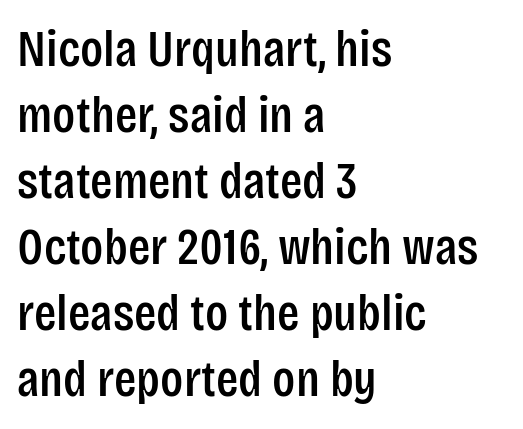
This sample keeps an unexceptional amount of space between lines. Reading down the block, your eye returns to a fixed left position each line. This sample has the flowing, uneven cadence of proportional lettering. Are there feet on the stems? There aren't — it's a sans. Does the lettering tilt? It doesn't — this is upright. The strip under each line holds only bare page.
